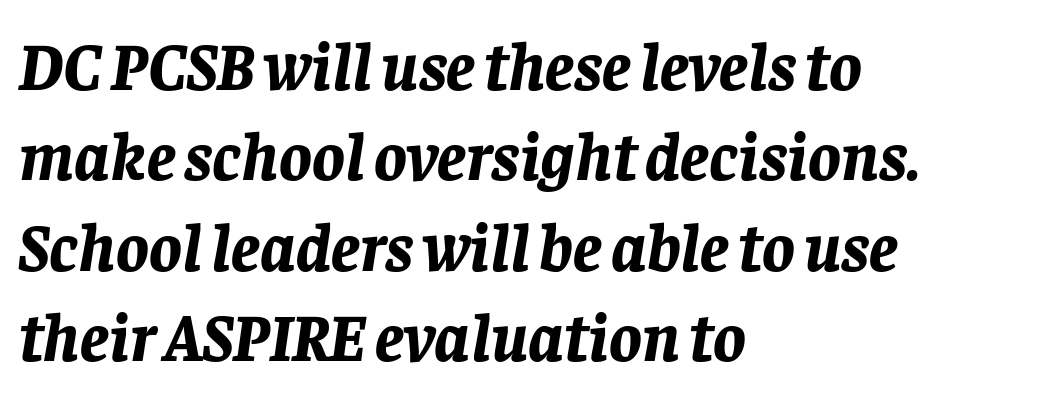
{"italic": "yes", "lean": "right", "slant_degrees": 8, "bold": "yes", "weight": "bold", "width": "normal", "stroke_contrast": "low", "x_height": "large", "monospaced": "no", "underline": "no", "align": "left", "line_spacing": "normal", "line_spacing_ratio": 1.33, "letter_spacing": "normal", "letter_spacing_em": 0.0, "glyph_px": 68}
